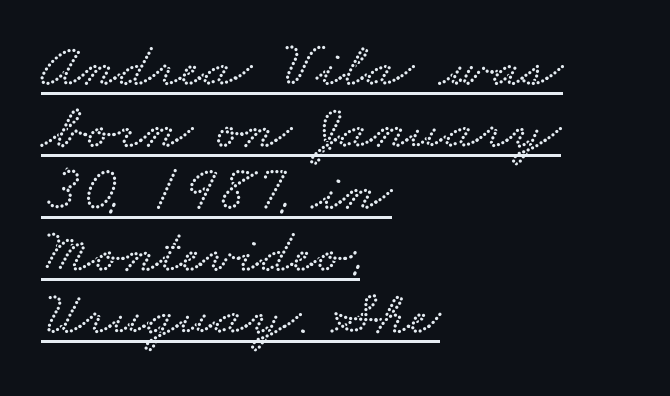
Q: Is the text underlined? A: Yes.
Q: How is the paragraph aligned? A: Left-aligned.
Q: Is the spacing between letters normal or unusually wide? A: Normal.
Q: Is the spacing between lines tight, normal or loose? A: Tight.
Q: Width (condensed, normal, or wide)? A: Wide.
Q: Stroke contrast? A: Low.
Q: x-height? A: Small.
Q: Monospaced? A: No.
